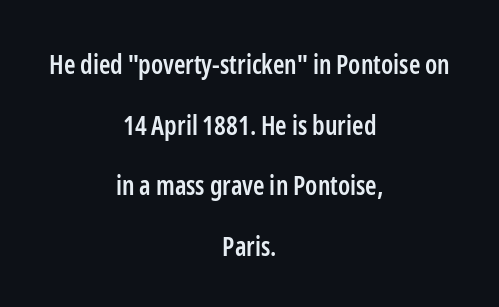
{"italic": "no", "bold": "semi", "underline": "no", "align": "center", "line_spacing": "loose", "line_spacing_ratio": 2.33, "letter_spacing": "normal", "letter_spacing_em": 0.0, "glyph_px": 26}
